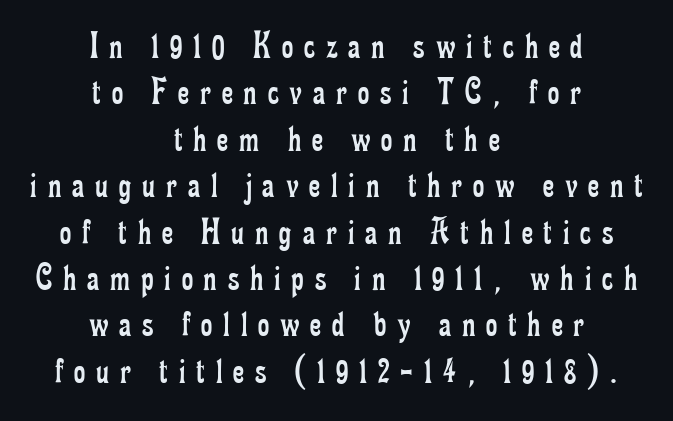
This is serif lettering, the kind often seen in printed books. Vertical stems look standard width or narrower in stroke. Note the varied advance widths — an 'i' is clearly narrower than an 'm'. The horizontal fit of the characters is loose and conspicuously gappy. Ordinary non-slanted type is in use.
